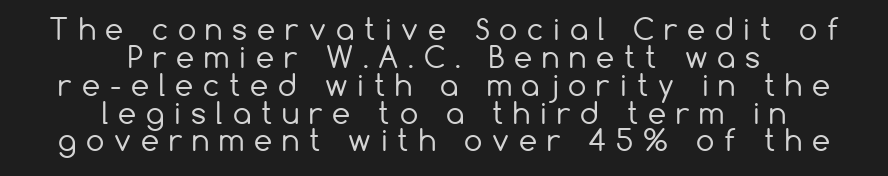
Q: Is the text bold? A: No.
Q: Is the text italic (slanted)? A: No, it is upright.
Q: Is the typeface a serif or a sans-serif typeface? A: Sans-serif.
Q: Is the text underlined? A: No.
Q: How is the paragraph aligned? A: Centered.
Q: Is the spacing between letters normal or unusually wide? A: Unusually wide.
Q: Is the spacing between lines tight, normal or loose? A: Tight.
Q: Width (condensed, normal, or wide)? A: Normal.
Q: Stroke contrast? A: Low.
Q: x-height? A: Medium.
Q: Monospaced? A: No.
